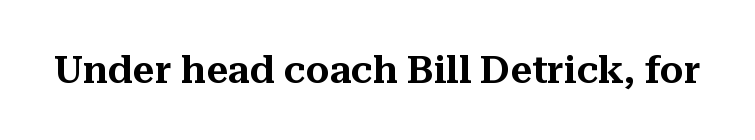
The image shows 38 px serif type, upright; set normal letter spacing, not underlined; medium stroke contrast and a medium x-height.
